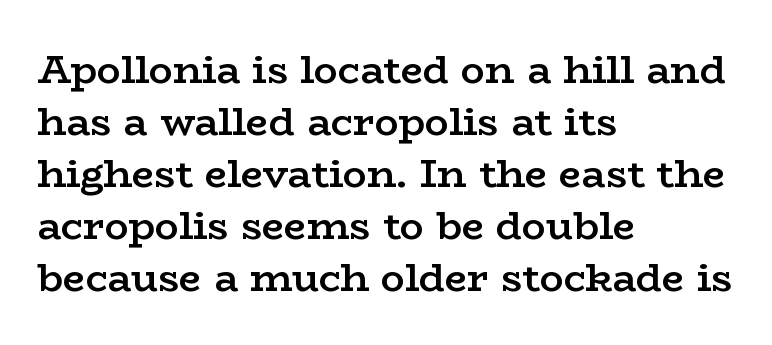
{"serif": "yes", "italic": "no", "bold": "semi", "weight": "semibold", "width": "wide", "stroke_contrast": "low", "x_height": "medium", "monospaced": "no", "underline": "no", "align": "left", "line_spacing": "normal", "line_spacing_ratio": 1.3, "letter_spacing": "normal", "letter_spacing_em": 0.0, "glyph_px": 40}
